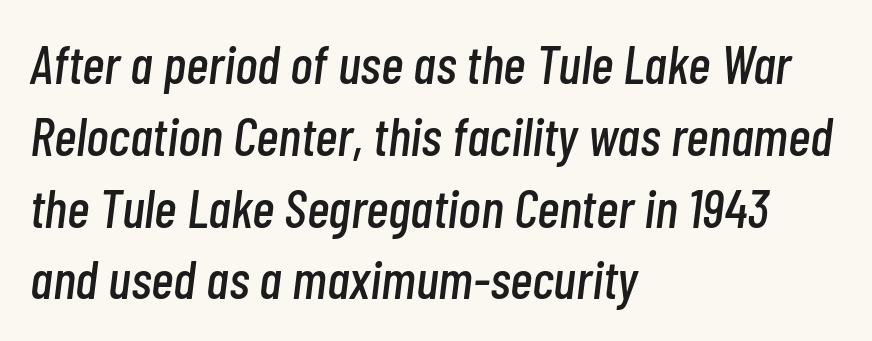
{"italic": "yes", "lean": "right", "slant_degrees": 7, "width": "condensed", "stroke_contrast": "low", "x_height": "medium", "monospaced": "no", "underline": "no", "align": "left", "line_spacing": "normal", "line_spacing_ratio": 1.33, "letter_spacing": "normal", "letter_spacing_em": 0.0, "glyph_px": 54}
